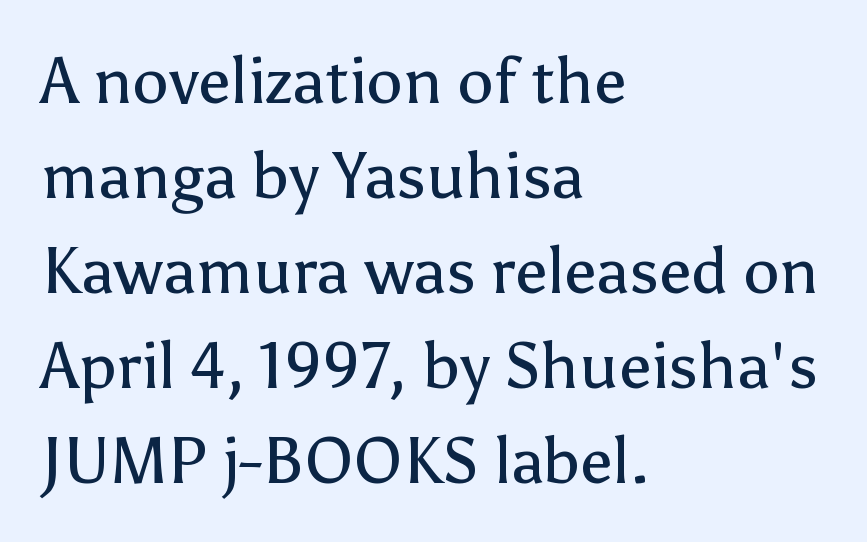
{"serif": "no", "italic": "no", "bold": "no", "weight": "regular", "width": "normal", "stroke_contrast": "low", "x_height": "medium", "monospaced": "no", "underline": "no", "align": "left", "line_spacing": "normal", "line_spacing_ratio": 1.46, "letter_spacing": "normal", "letter_spacing_em": 0.0, "glyph_px": 65}
